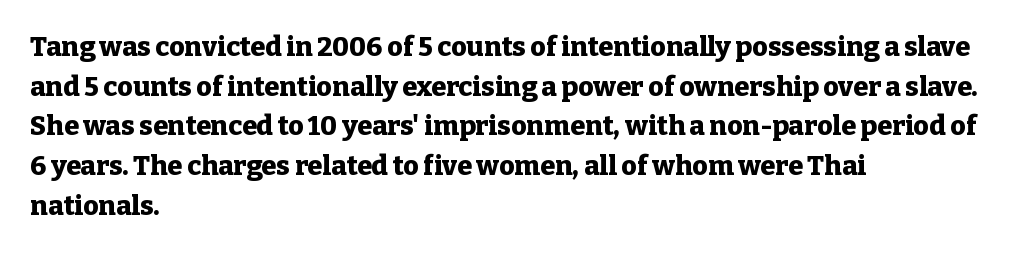
The glyphs are unaccompanied by any horizontal stroke below them. The characters look thick and weighty, a clear bold. Horizontally, the lines are justified to the leading edge only. Successive baselines arrive at the customary interval. Ordinary non-slanted type is in use.
